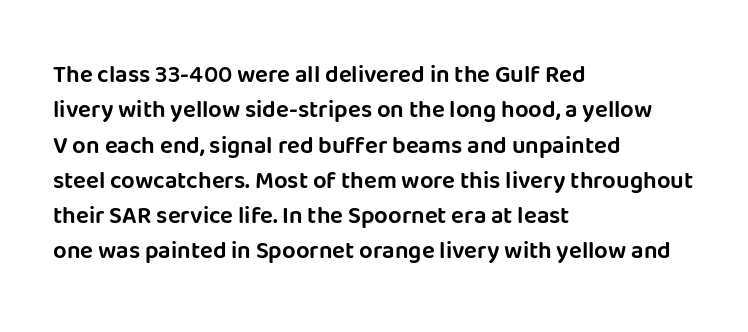
{"italic": "no", "underline": "no", "align": "left", "line_spacing": "normal", "line_spacing_ratio": 1.47, "letter_spacing": "normal", "letter_spacing_em": 0.0, "glyph_px": 24}
